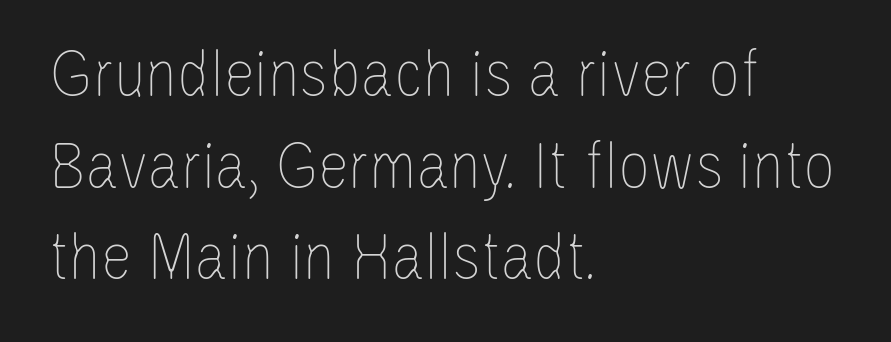
The image shows 70 px thin, condensed type, upright; set left-aligned, normal line spacing (1.31x), normal letter spacing, not underlined; low stroke contrast and a large x-height.
